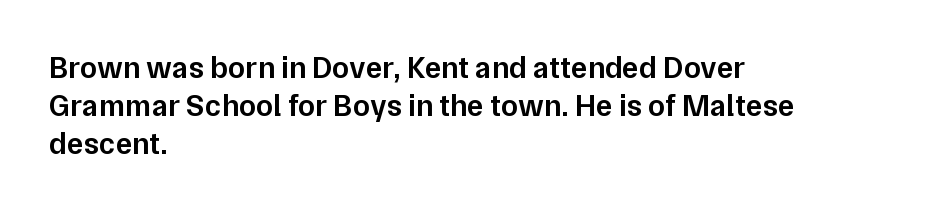
Which margin do the lines hug? The left one — the right edge is uneven. The glyphs in this specimen are sans serif. Just letters on the line, the space beneath them empty. Tall strokes in this sample are plumb rather than angled.
